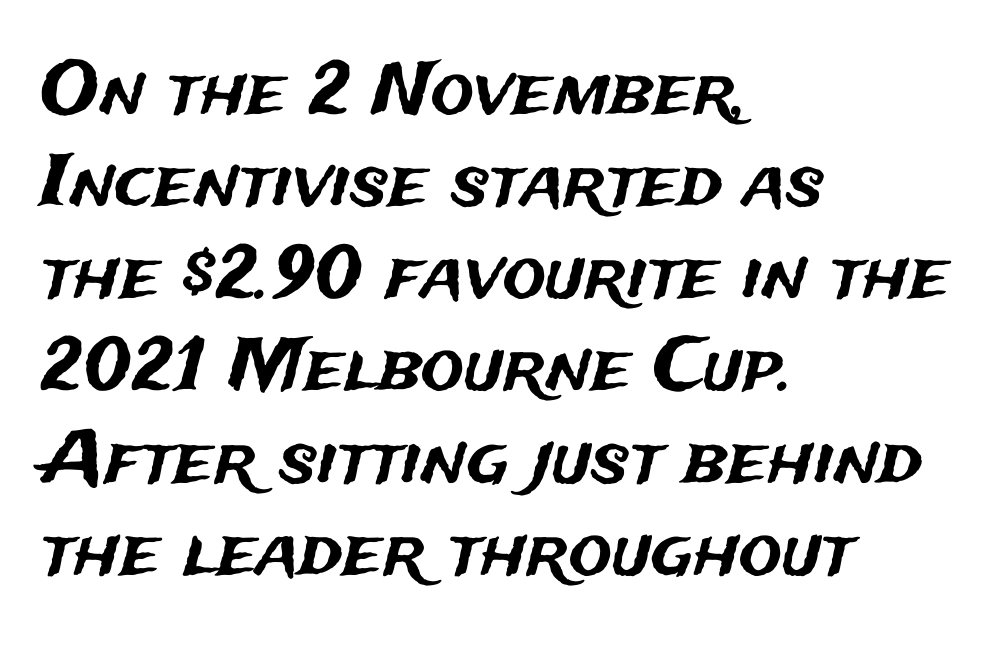
The image shows 72 px sans-serif type; set left-aligned, normal line spacing (1.28x), normal letter spacing, not underlined; medium stroke contrast and a medium x-height.
